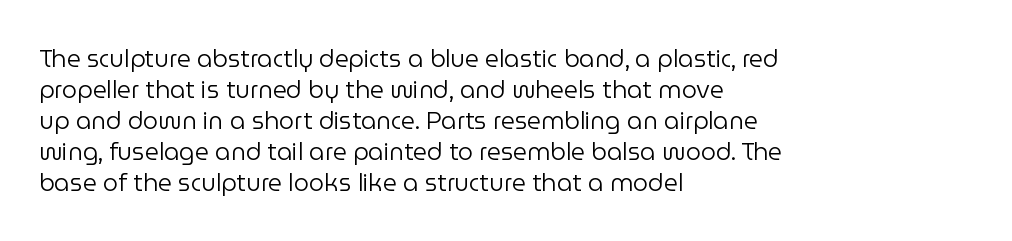
These lines keep a tight, regular rhythm from letter to letter. Notice how descenders clear the ascenders below comfortably — that's standard leading. These lines were composed using upright roman letters. One-word summary of the alignment: left. Nobody drew a line under any word here. The typesetting does not lean heavy: it is not bold.
